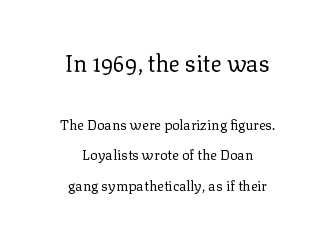
The image shows 23 px text type, upright; set centered, loose line spacing (2.18x), normal letter spacing, not underlined; the first (top) block is 1.64x larger.
